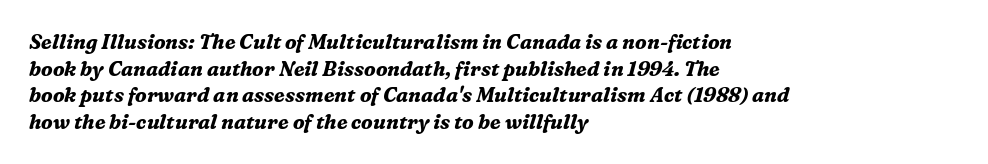
{"italic": "yes", "lean": "right", "slant_degrees": 16, "bold": "yes", "underline": "no", "align": "left", "line_spacing": "normal", "line_spacing_ratio": 1.33, "letter_spacing": "normal", "letter_spacing_em": 0.0, "glyph_px": 20}
